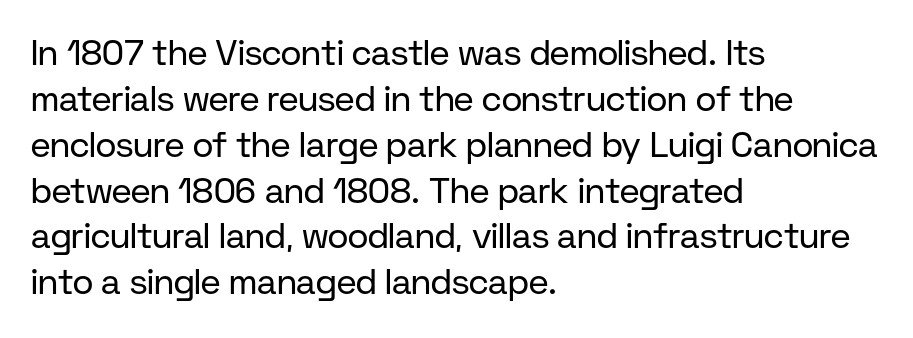
The image shows 35 px regular-weight sans-serif type, upright; set left-aligned, normal line spacing (1.31x), normal letter spacing, not underlined; low stroke contrast and a medium x-height.
